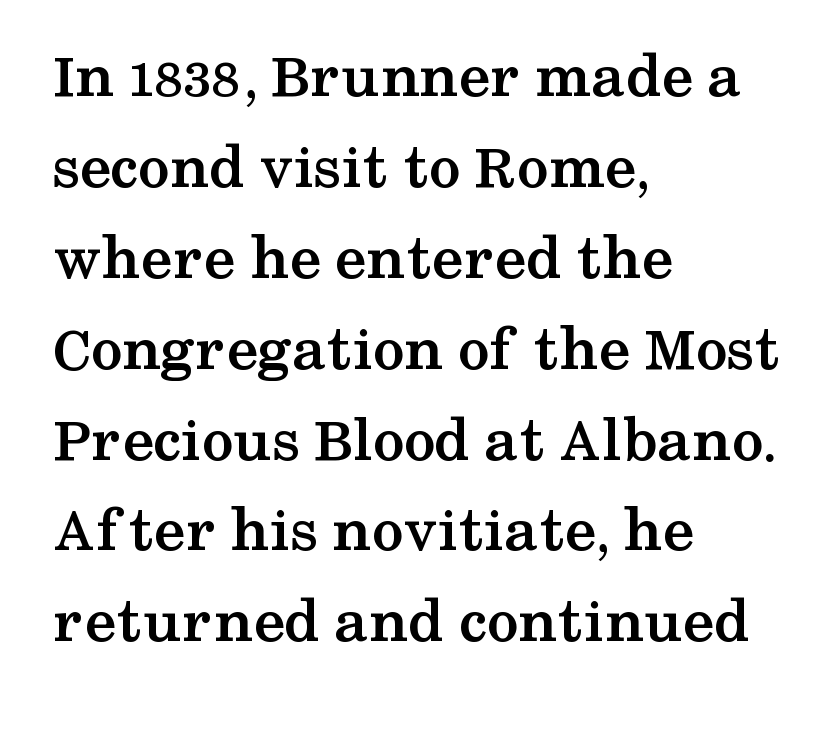
The letters stand upright; this is a roman face. Serifs: yes, visible at the terminals of the letterforms. Line starts are locked; line ends wander. The glyphs are unaccompanied by any horizontal stroke below them.
